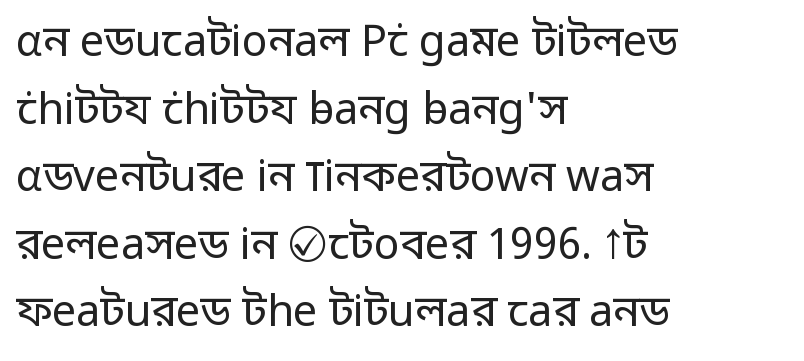
Caption: multi-line text, flush left, ragged right. A typesetter would call this proportional, since set widths differ per character. The space beneath each line is pristine and unruled. The lettering holds an erect, upright posture throughout. Caption: standard tracking, unaltered. The weight would be labelled regular, book, light, or lighter still.
